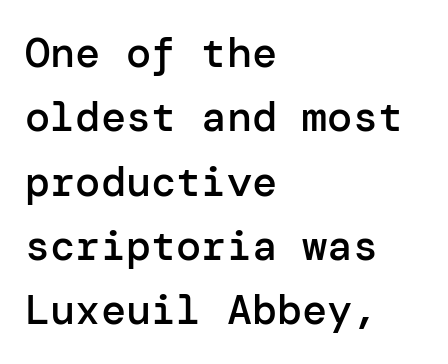
The image shows 42 px semibold sans-serif type, upright; set left-aligned, normal line spacing (1.53x), normal letter spacing, not underlined; low stroke contrast and a medium x-height.
